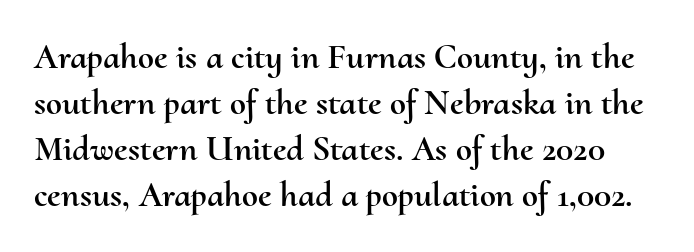
How would I describe the line gaps? Plain and ordinary. The specimen reads as upright at a glance. Honestly, there is no underline to notice here at all. You could not count columns in this text — the font is proportionally spaced.
